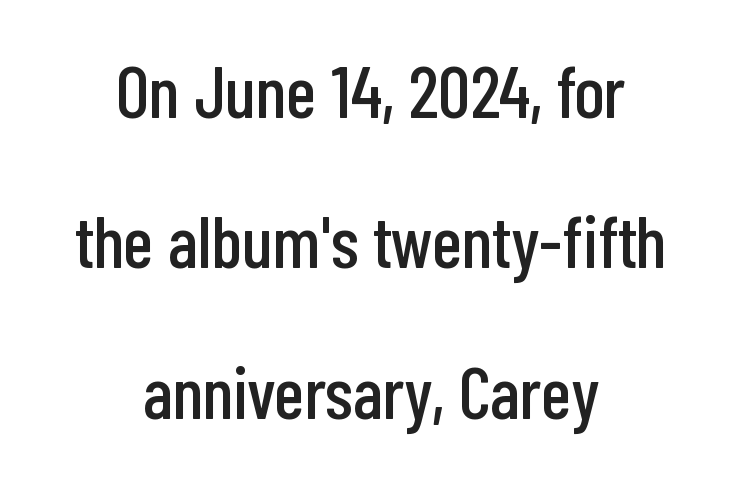
The image shows 73 px condensed sans-serif type, upright; set centered, loose line spacing (2.06x), normal letter spacing, not underlined; low stroke contrast and a medium x-height.
